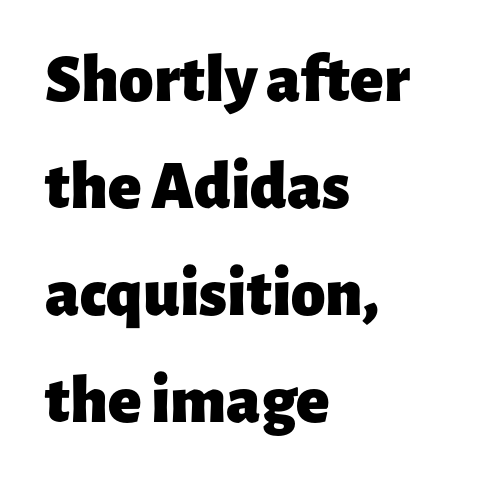
Vertically, the passage feels balanced, rows spaced as you'd expect. Just letters on the line, the space beneath them empty. Short note: letters normally spaced. These lines are rendered in a variable-pitch font. In terms of letterform style, serifs are entirely absent. Notice how the passage keeps a crisp vertical edge on the left only.
